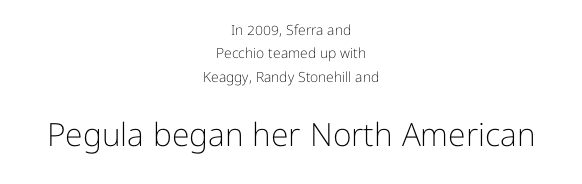
Weight: in the light-to-regular range. Compared with typical body copy, the letter spacing here is the same. Successive baselines arrive at the customary interval. These lines are centered, leaving both edges ragged. Stroke terminals: plain, sans-serif.
